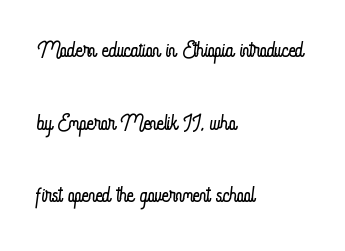
Heft: none added — not bold. Nothing unusual about the tracking: characters are spaced as the font intends. A typesetter would call this proportional, since set widths differ per character. The line-height multiplier appears high, well above default. These lines stack with their left ends in a neat column.
